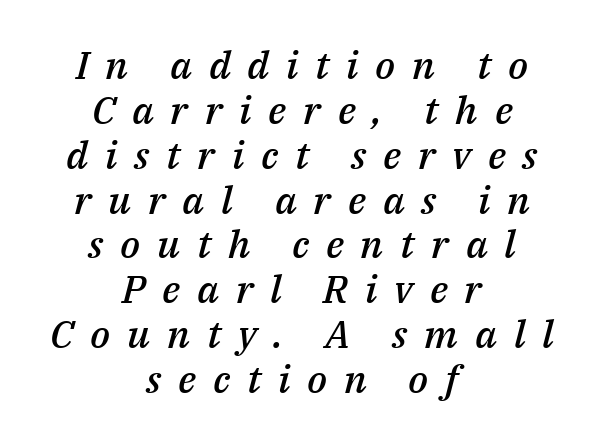
Q: Is the text bold? A: Semi-bold.
Q: Is the text italic (slanted)? A: Yes, it leans right by about 14 degrees.
Q: Is the text underlined? A: No.
Q: How is the paragraph aligned? A: Centered.
Q: Is the spacing between letters normal or unusually wide? A: Unusually wide.
Q: Is the spacing between lines tight, normal or loose? A: Tight.
Q: Width (condensed, normal, or wide)? A: Normal.
Q: Stroke contrast? A: Medium.
Q: x-height? A: Medium.
Q: Monospaced? A: No.
